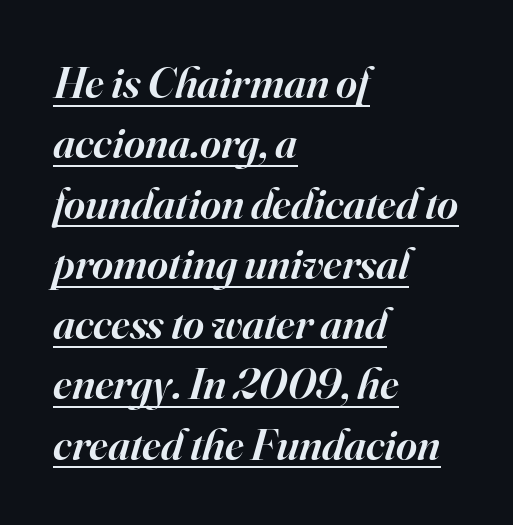
{"serif": "yes", "italic": "yes", "lean": "right", "slant_degrees": 16, "bold": "semi", "weight": "semibold", "width": "normal", "stroke_contrast": "high", "x_height": "small", "monospaced": "no", "underline": "yes", "align": "left", "line_spacing": "normal", "line_spacing_ratio": 1.34, "letter_spacing": "normal", "letter_spacing_em": 0.0, "glyph_px": 45}
